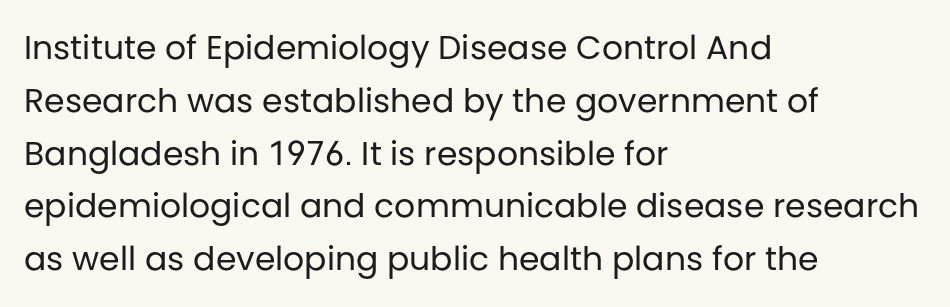
The image shows 33 px regular-weight sans-serif type, upright; set left-aligned, normal line spacing (1.6x), normal letter spacing, not underlined; low stroke contrast and a large x-height.
